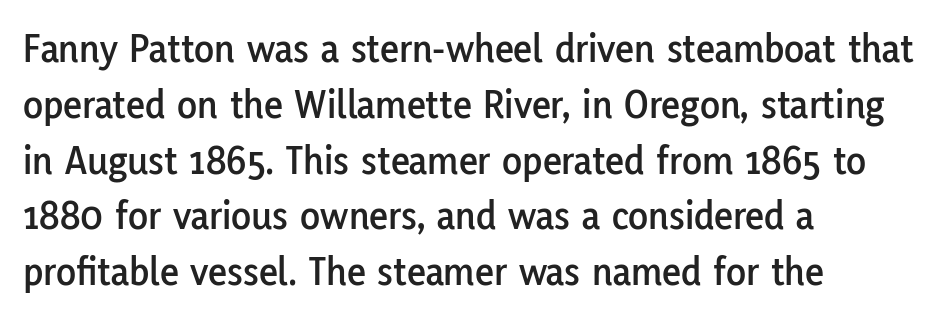
Q: Is the text italic (slanted)? A: No, it is upright.
Q: Is the typeface a serif or a sans-serif typeface? A: Sans-serif.
Q: Is the text underlined? A: No.
Q: How is the paragraph aligned? A: Left-aligned.
Q: Is the spacing between letters normal or unusually wide? A: Normal.
Q: Is the spacing between lines tight, normal or loose? A: Normal.
Q: Width (condensed, normal, or wide)? A: Normal.
Q: Stroke contrast? A: Low.
Q: x-height? A: Medium.
Q: Monospaced? A: No.
